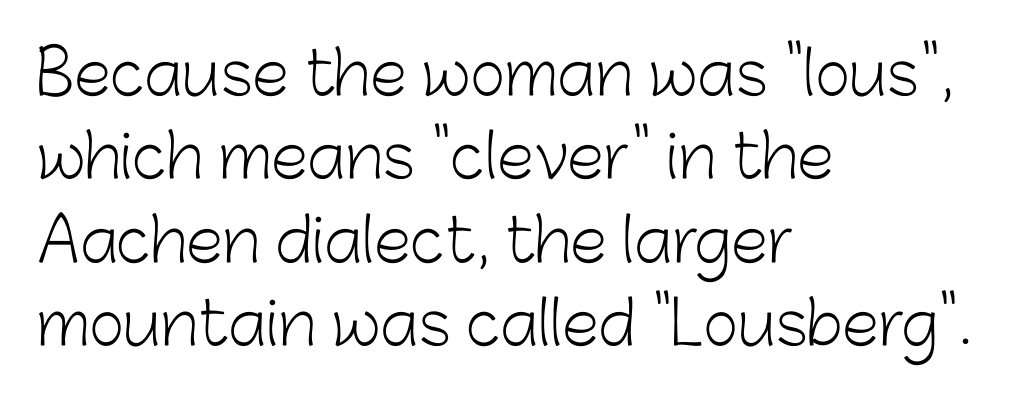
The image shows 60 px light sans-serif type, upright; set left-aligned, normal line spacing (1.39x), normal letter spacing, not underlined; low stroke contrast and a medium x-height.
